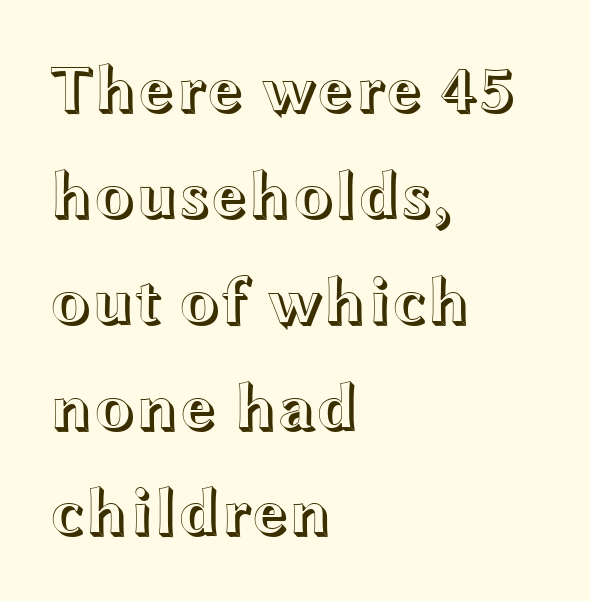
Q: Is the text italic (slanted)? A: No, it is upright.
Q: Is the text underlined? A: No.
Q: How is the paragraph aligned? A: Left-aligned.
Q: Is the spacing between letters normal or unusually wide? A: Normal.
Q: Is the spacing between lines tight, normal or loose? A: Normal.
Q: Width (condensed, normal, or wide)? A: Wide.
Q: x-height? A: Medium.
Q: Monospaced? A: No.
